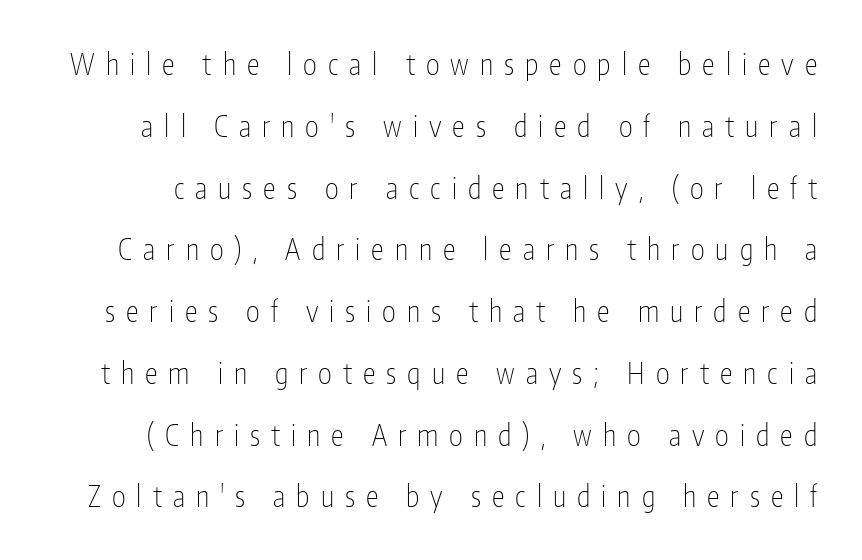
Do the characters align in a grid? No, the font is proportional. Weight: regular or lighter. Spacing between characters has been opened up far beyond the box default. Classification — sans serif.
